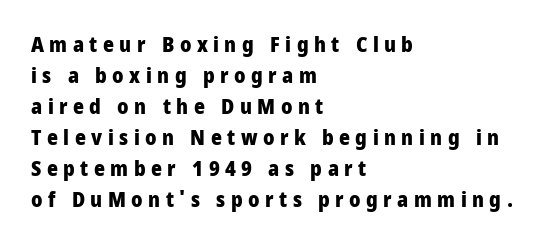
The image shows 21 px bold type, upright; set left-aligned, normal line spacing (1.48x), unusually wide letter spacing (+0.26 em), not underlined.
